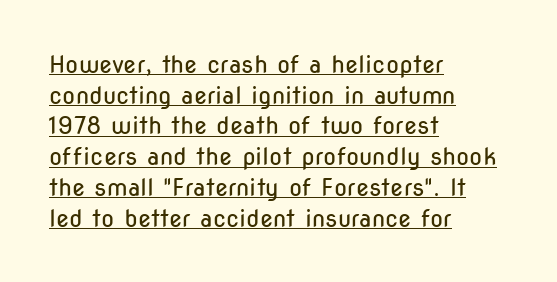
Q: Is the text bold? A: No.
Q: Is the text italic (slanted)? A: No, it is upright.
Q: Is the text underlined? A: Yes.
Q: How is the paragraph aligned? A: Left-aligned.
Q: Is the spacing between letters normal or unusually wide? A: Normal.
Q: Is the spacing between lines tight, normal or loose? A: Normal.
